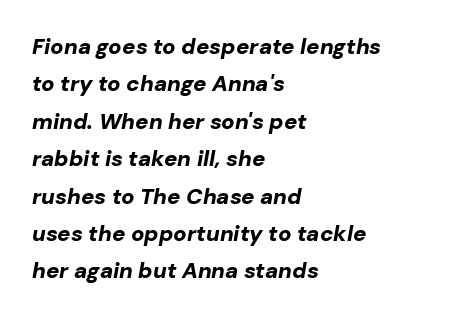
Q: Is the text bold? A: Yes.
Q: Is the text italic (slanted)? A: Yes, it leans right by about 10 degrees.
Q: Is the text underlined? A: No.
Q: How is the paragraph aligned? A: Left-aligned.
Q: Is the spacing between letters normal or unusually wide? A: Normal.
Q: Is the spacing between lines tight, normal or loose? A: Normal.
